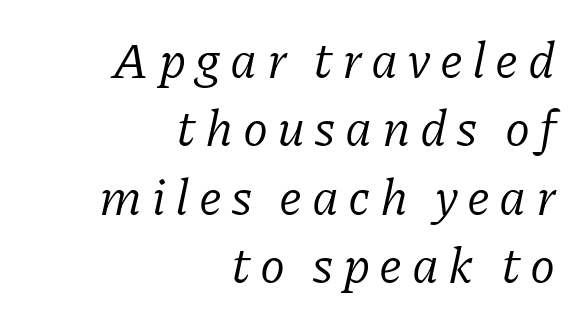
Q: Is the text bold? A: No.
Q: Is the text italic (slanted)? A: Yes, it leans right by about 11 degrees.
Q: Is the typeface a serif or a sans-serif typeface? A: Serif.
Q: Is the text underlined? A: No.
Q: How is the paragraph aligned? A: Right-aligned.
Q: Is the spacing between lines tight, normal or loose? A: Normal.
Q: Width (condensed, normal, or wide)? A: Normal.
Q: Stroke contrast? A: Low.
Q: x-height? A: Medium.
Q: Monospaced? A: No.
